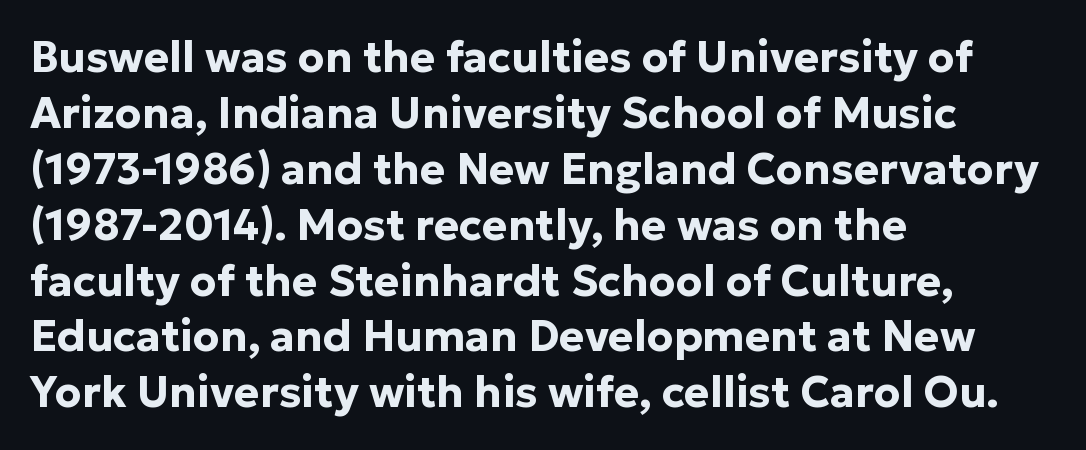
The image shows 43 px bold sans-serif type, upright; set left-aligned, normal line spacing (1.3x), normal letter spacing, not underlined; low stroke contrast and a medium x-height.
